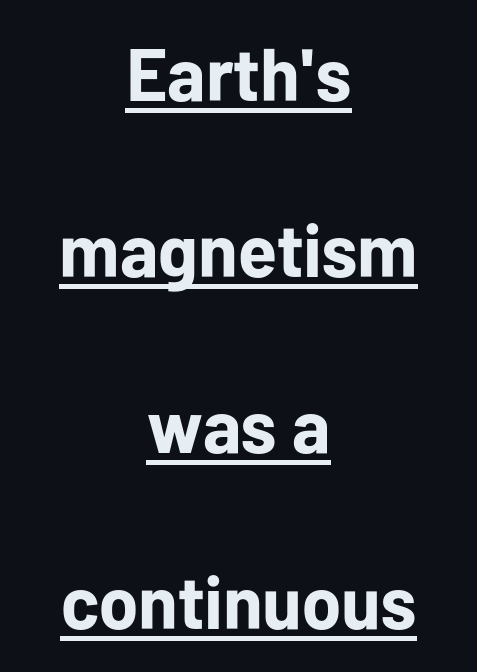
The image shows 74 px bold sans-serif type, upright; set centered, loose line spacing (2.38x), normal letter spacing, underlined; low stroke contrast and a medium x-height.
